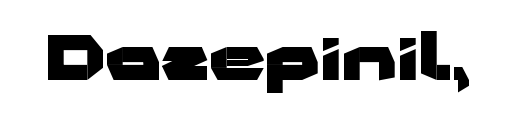
Q: Is the text bold? A: Yes.
Q: Is the text italic (slanted)? A: No, it is upright.
Q: Is the typeface a serif or a sans-serif typeface? A: Sans-serif.
Q: Is the text underlined? A: No.
Q: Is the spacing between letters normal or unusually wide? A: Normal.
Q: Width (condensed, normal, or wide)? A: Wide.
Q: Stroke contrast? A: Low.
Q: x-height? A: Medium.
Q: Monospaced? A: No.
